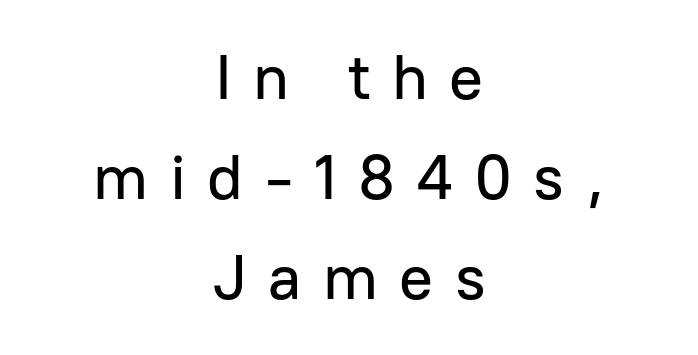
Is this a sans? Yes — the strokes have no serifs. The typesetter chose a symmetrical, centered arrangement here. Descenders are the only things crossing below the line. Varying glyph widths throughout — classic text-font behaviour. A typesetter would call this leading conventional body-copy spacing.
